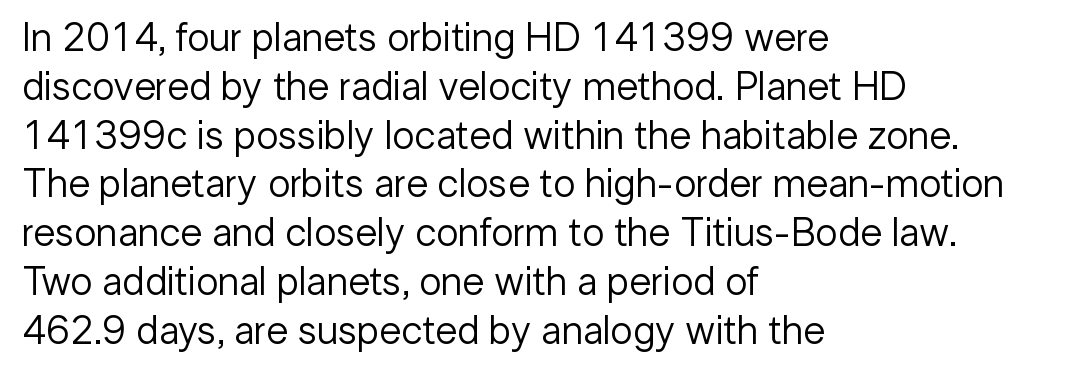
Q: Is the text bold? A: No.
Q: Is the text italic (slanted)? A: No, it is upright.
Q: Is the typeface a serif or a sans-serif typeface? A: Sans-serif.
Q: Is the text underlined? A: No.
Q: How is the paragraph aligned? A: Left-aligned.
Q: Is the spacing between letters normal or unusually wide? A: Normal.
Q: Width (condensed, normal, or wide)? A: Normal.
Q: Stroke contrast? A: Low.
Q: x-height? A: Medium.
Q: Monospaced? A: No.
